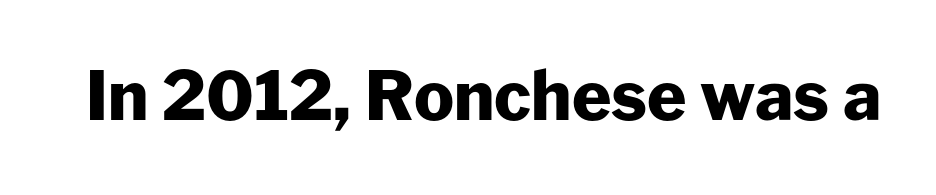
The image shows 67 px heavy sans-serif type, upright; set normal letter spacing, not underlined; low stroke contrast and a medium x-height.
